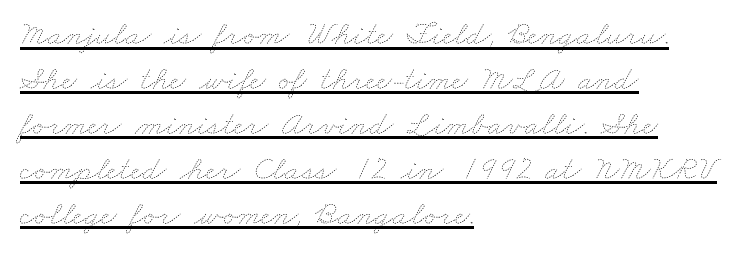
Q: Is the text bold? A: No.
Q: Is the text underlined? A: Yes.
Q: How is the paragraph aligned? A: Left-aligned.
Q: Is the spacing between letters normal or unusually wide? A: Normal.
Q: Is the spacing between lines tight, normal or loose? A: Normal.
Q: Width (condensed, normal, or wide)? A: Wide.
Q: Stroke contrast? A: Low.
Q: x-height? A: Small.
Q: Monospaced? A: No.
